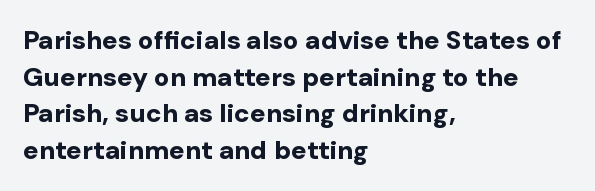
Caption: multi-line text, flush left, ragged right. Look at the tracking — it's just the regular setting, nothing added. Upright lettering throughout. The passage shown is emphatically bold. The passage shown is not underscored anywhere.
